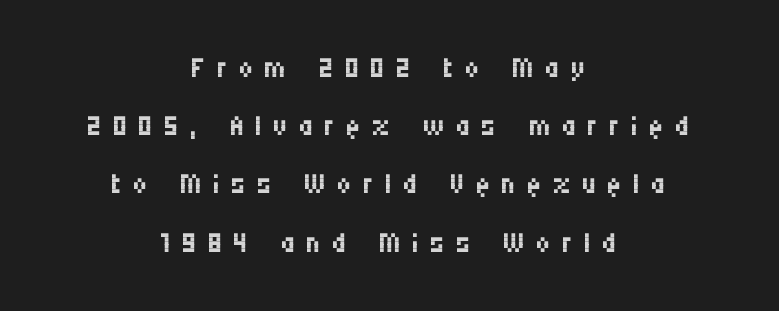
Inter-character spacing is expanded well beyond the font's built-in metrics. Horizontally, the lines are justified to the midpoint only. Regarding leading, the lines here are spaced in the standard way. Anything drawn beneath the words? Only blank space.
